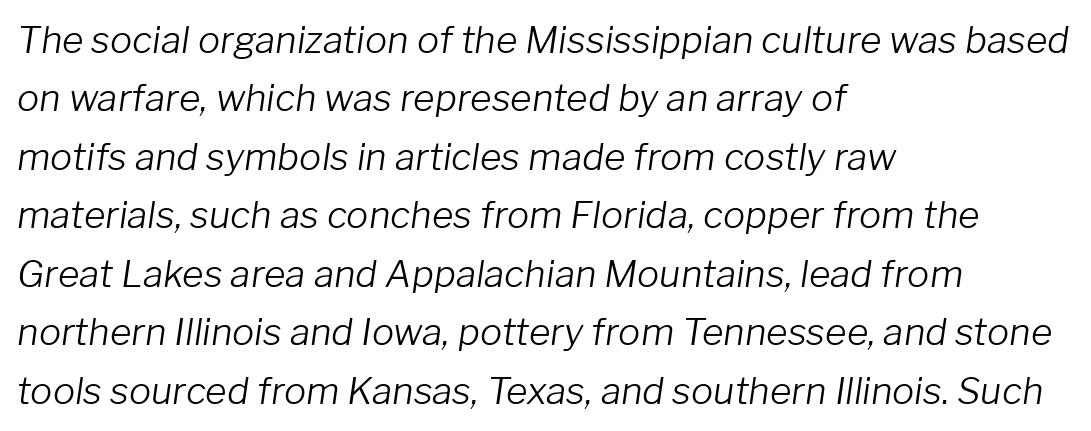
{"italic": "yes", "lean": "right", "slant_degrees": 8, "bold": "no", "weight": "light", "width": "normal", "stroke_contrast": "low", "x_height": "medium", "monospaced": "no", "underline": "no", "align": "left", "line_spacing": "normal", "line_spacing_ratio": 1.58, "letter_spacing": "normal", "letter_spacing_em": 0.0, "glyph_px": 37}
